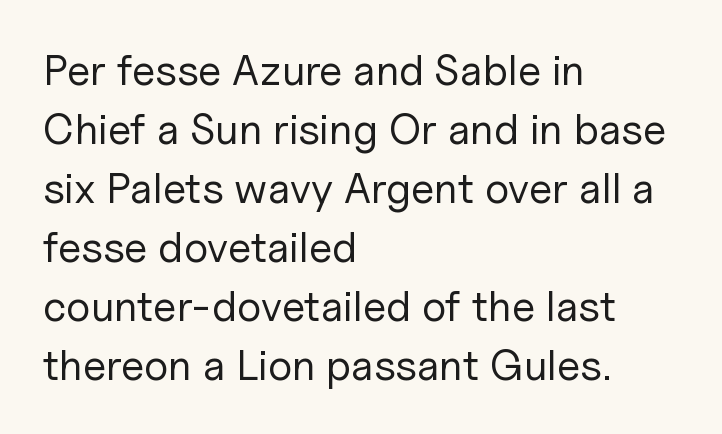
Q: Is the text bold? A: No.
Q: Is the text italic (slanted)? A: No, it is upright.
Q: Is the typeface a serif or a sans-serif typeface? A: Sans-serif.
Q: Is the text underlined? A: No.
Q: How is the paragraph aligned? A: Left-aligned.
Q: Is the spacing between letters normal or unusually wide? A: Normal.
Q: Is the spacing between lines tight, normal or loose? A: Normal.
Q: Width (condensed, normal, or wide)? A: Normal.
Q: Stroke contrast? A: Low.
Q: x-height? A: Medium.
Q: Monospaced? A: No.
